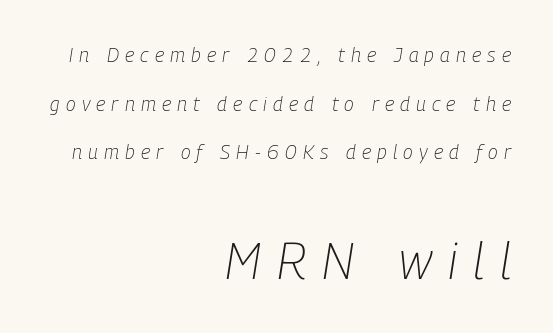
Q: Is the text bold? A: No.
Q: Is the text italic (slanted)? A: Yes, it leans right by about 9 degrees.
Q: Is the text underlined? A: No.
Q: How is the paragraph aligned? A: Right-aligned.
Q: Is the spacing between letters normal or unusually wide? A: Unusually wide.
Q: Is the spacing between lines tight, normal or loose? A: Loose.
Q: Which block of text is set in a larger size, the first (top) or the second (bottom)? A: The second (bottom) one.
Q: Width (condensed, normal, or wide)? A: Condensed.
Q: Stroke contrast? A: Low.
Q: x-height? A: Medium.
Q: Monospaced? A: No.
